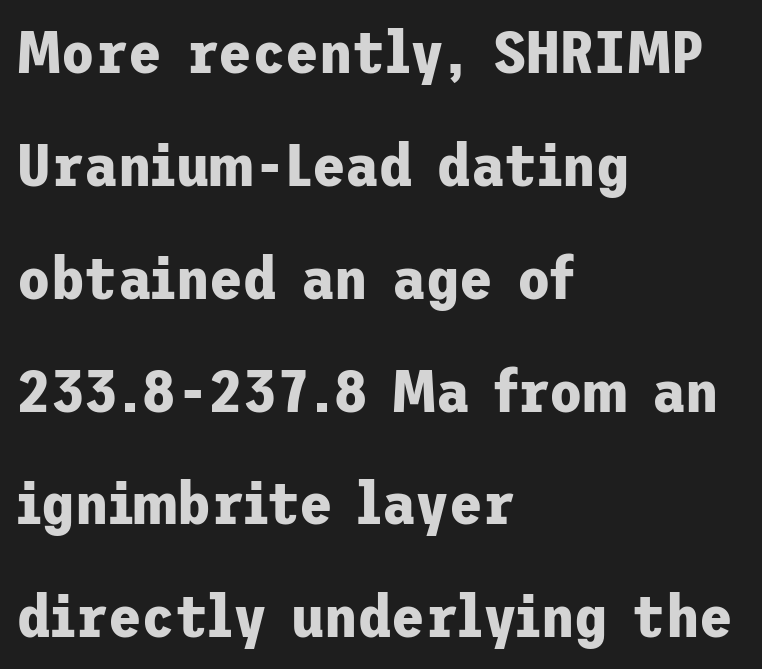
Q: Is the text bold? A: Yes.
Q: Is the text italic (slanted)? A: No, it is upright.
Q: Is the typeface a serif or a sans-serif typeface? A: Sans-serif.
Q: Is the text underlined? A: No.
Q: How is the paragraph aligned? A: Left-aligned.
Q: Is the spacing between letters normal or unusually wide? A: Normal.
Q: Width (condensed, normal, or wide)? A: Normal.
Q: Stroke contrast? A: Low.
Q: x-height? A: Medium.
